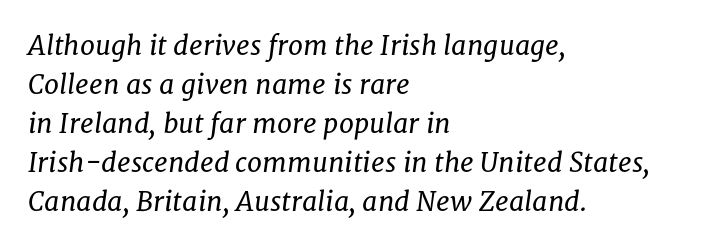
The image shows 27 px text type, italic (leaning right); set left-aligned, normal line spacing (1.44x), normal letter spacing, not underlined.
